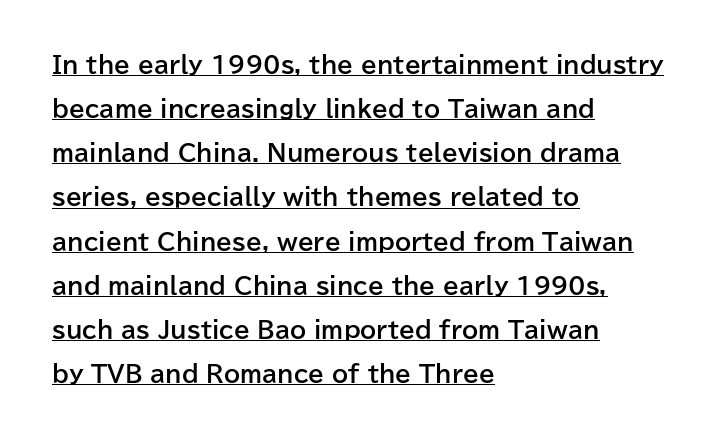
{"italic": "no", "bold": "yes", "underline": "yes", "align": "left", "line_spacing": "loose", "line_spacing_ratio": 1.92, "letter_spacing": "normal", "letter_spacing_em": 0.0, "glyph_px": 23}
